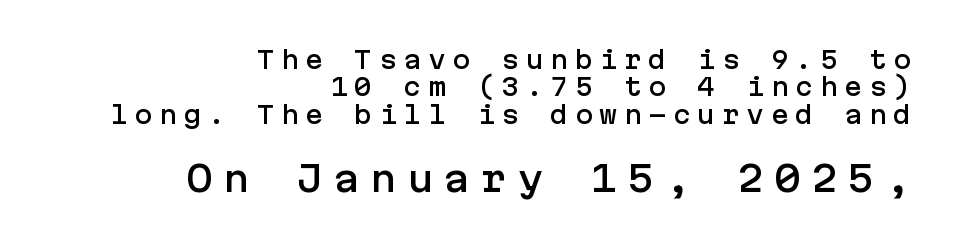
A bare baseline throughout the passage. Letterform terminals end flat and unadorned throughout the passage. Observe the wide spacing: letters keep a clear distance from each other. The lower block of text is set noticeably larger than the block above it. The block of text is dense from top to bottom, with scant space between rows. Compared with a flush-left layout, this one pins lines to the opposite, right side.
